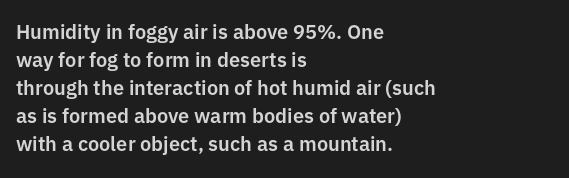
{"italic": "no", "underline": "no", "align": "left", "line_spacing": "normal", "line_spacing_ratio": 1.4, "letter_spacing": "normal", "letter_spacing_em": 0.0, "glyph_px": 20}
